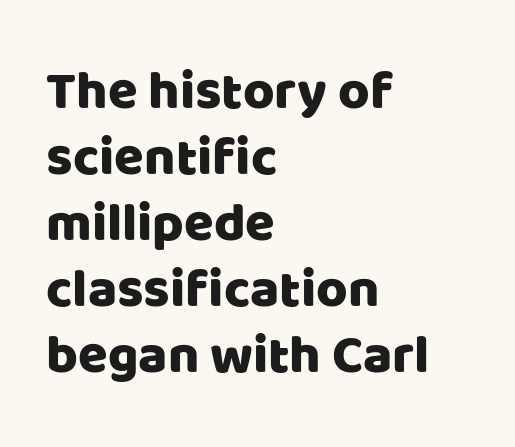
Short note: letters normally spaced. The passage shown is typeset with a sans-serif family. The axis of the letterforms is exactly vertical. Character widths vary here, with narrow letters taking less room than wide ones.
